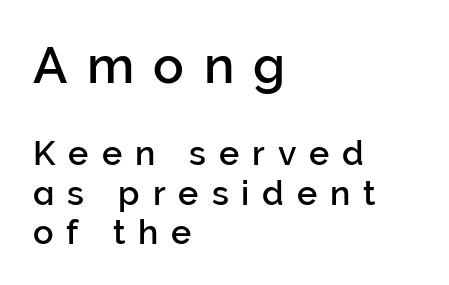
The image shows 51 px sans-serif type, upright; set left-aligned, tight line spacing (1.15x), unusually wide letter spacing (+0.38 em), not underlined; the first (top) block is 1.5x larger; low stroke contrast and a medium x-height.
